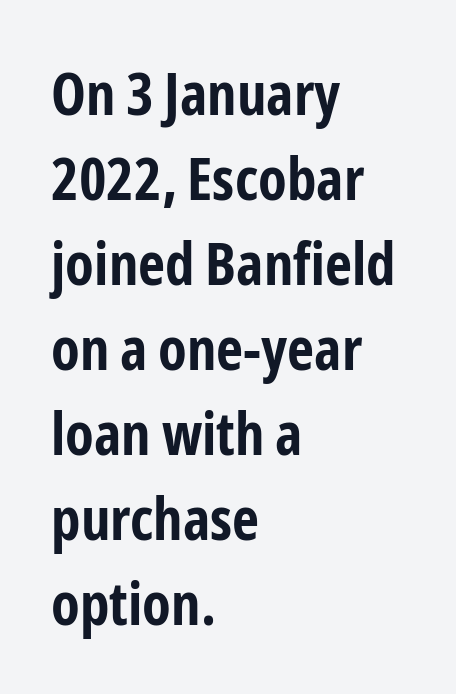
The image shows 59 px bold, condensed sans-serif type, upright; set left-aligned, normal line spacing (1.44x), normal letter spacing, not underlined; low stroke contrast and a medium x-height.
